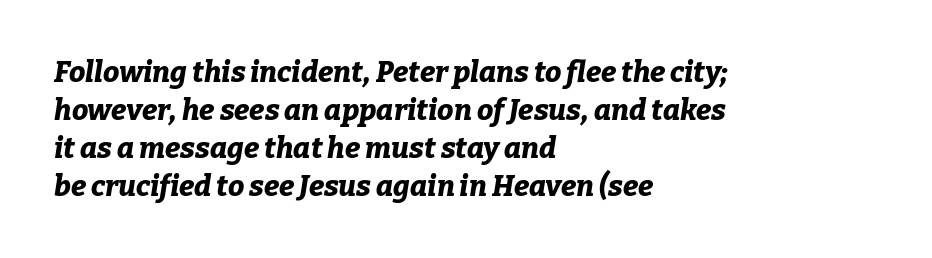
Q: Is the text bold? A: Yes.
Q: Is the text italic (slanted)? A: Yes, it leans right by about 9 degrees.
Q: Is the text underlined? A: No.
Q: How is the paragraph aligned? A: Left-aligned.
Q: Is the spacing between letters normal or unusually wide? A: Normal.
Q: Is the spacing between lines tight, normal or loose? A: Normal.
Q: Width (condensed, normal, or wide)? A: Normal.
Q: Stroke contrast? A: Low.
Q: x-height? A: Medium.
Q: Monospaced? A: No.
